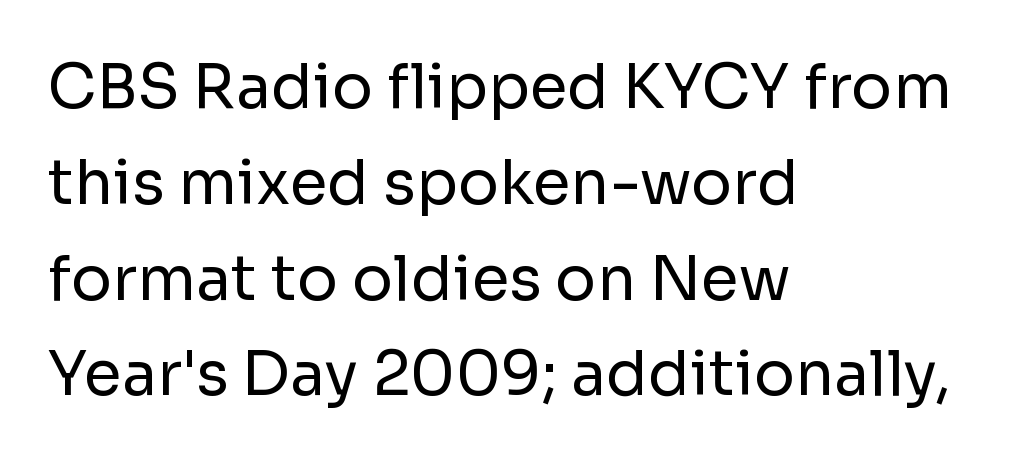
Q: Is the text bold? A: No.
Q: Is the text italic (slanted)? A: No, it is upright.
Q: Is the typeface a serif or a sans-serif typeface? A: Sans-serif.
Q: Is the text underlined? A: No.
Q: How is the paragraph aligned? A: Left-aligned.
Q: Is the spacing between letters normal or unusually wide? A: Normal.
Q: Is the spacing between lines tight, normal or loose? A: Normal.
Q: Width (condensed, normal, or wide)? A: Normal.
Q: Stroke contrast? A: Low.
Q: x-height? A: Medium.
Q: Monospaced? A: No.
